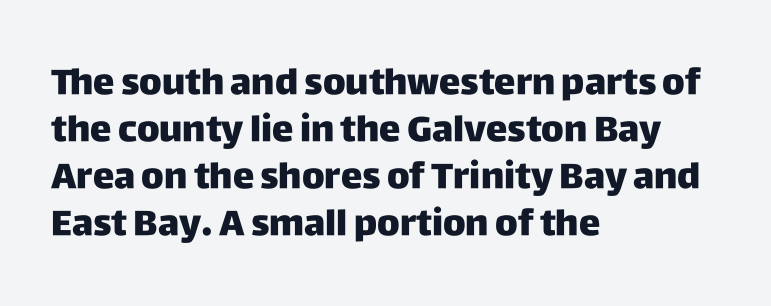
{"serif": "no", "italic": "no", "width": "normal", "stroke_contrast": "low", "x_height": "large", "monospaced": "no", "underline": "no", "align": "left", "line_spacing": "normal", "line_spacing_ratio": 1.31, "letter_spacing": "normal", "letter_spacing_em": 0.0, "glyph_px": 36}
